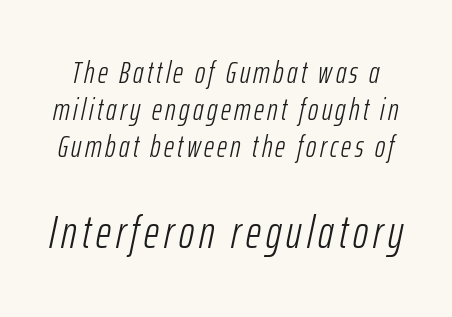
{"italic": "yes", "lean": "right", "slant_degrees": 12, "bold": "no", "weight": "light", "width": "condensed", "stroke_contrast": "low", "x_height": "medium", "monospaced": "no", "underline": "no", "line_spacing_ratio": 1.2, "larger_block": "second", "size_ratio": 1.48, "glyph_px": 46}
